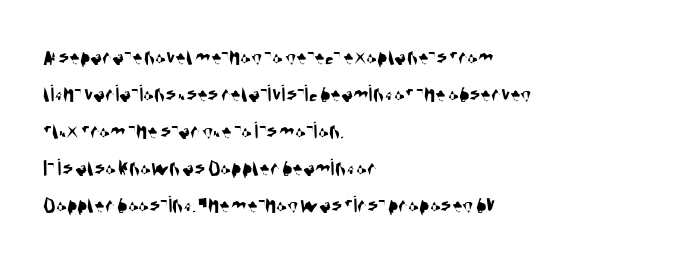
The image shows 25 px text type; set left-aligned, normal line spacing (1.48x), normal letter spacing, not underlined.
